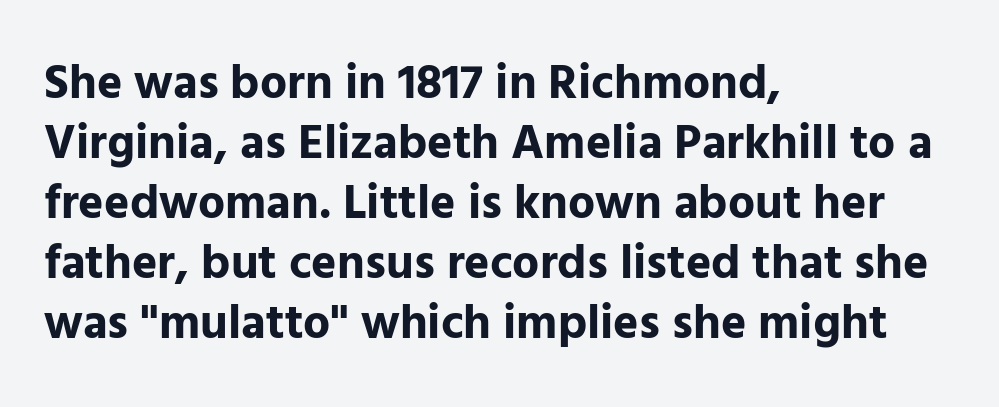
Q: Is the text bold? A: Yes.
Q: Is the text italic (slanted)? A: No, it is upright.
Q: Is the typeface a serif or a sans-serif typeface? A: Sans-serif.
Q: Is the text underlined? A: No.
Q: How is the paragraph aligned? A: Left-aligned.
Q: Is the spacing between letters normal or unusually wide? A: Normal.
Q: Is the spacing between lines tight, normal or loose? A: Normal.
Q: Width (condensed, normal, or wide)? A: Normal.
Q: Stroke contrast? A: Low.
Q: x-height? A: Medium.
Q: Monospaced? A: No.
